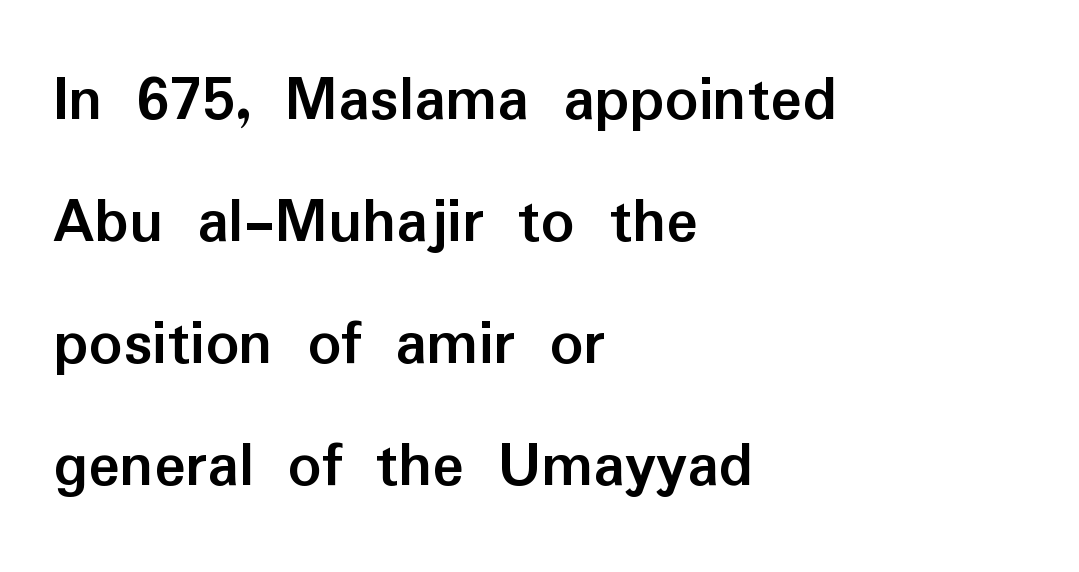
Q: Is the text bold? A: Yes.
Q: Is the text italic (slanted)? A: No, it is upright.
Q: Is the typeface a serif or a sans-serif typeface? A: Sans-serif.
Q: Is the text underlined? A: No.
Q: How is the paragraph aligned? A: Left-aligned.
Q: Is the spacing between letters normal or unusually wide? A: Normal.
Q: Width (condensed, normal, or wide)? A: Normal.
Q: Stroke contrast? A: Low.
Q: x-height? A: Medium.
Q: Monospaced? A: No.
